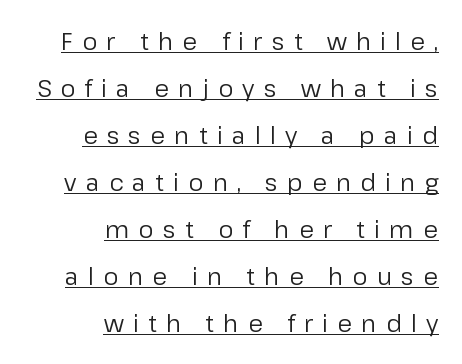
Q: Is the text bold? A: No.
Q: Is the text italic (slanted)? A: No, it is upright.
Q: Is the text underlined? A: Yes.
Q: How is the paragraph aligned? A: Right-aligned.
Q: Is the spacing between letters normal or unusually wide? A: Unusually wide.
Q: Is the spacing between lines tight, normal or loose? A: Loose.
